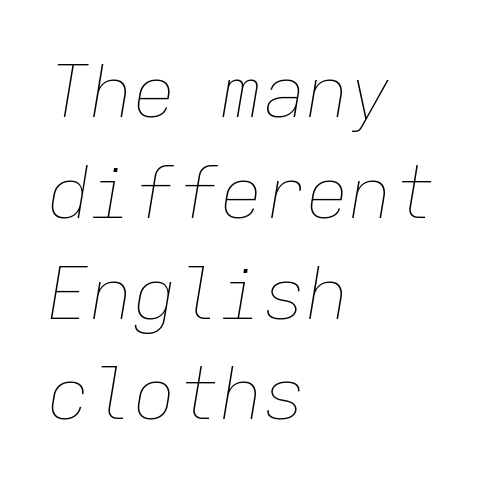
The image shows 72 px thin type, italic (leaning right), monospaced; set left-aligned, normal line spacing (1.4x), normal letter spacing, not underlined; low stroke contrast and a medium x-height.
